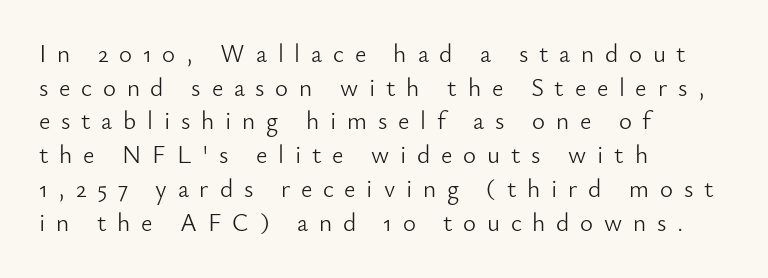
The image shows 25 px text type, upright; set left-aligned, normal line spacing (1.35x), unusually wide letter spacing (+0.43 em), not underlined.
